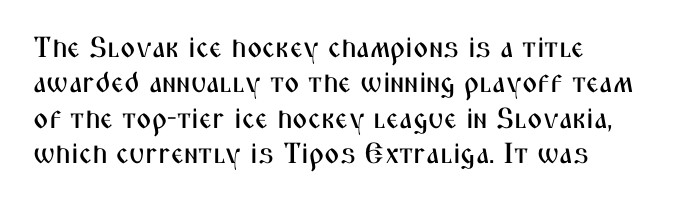
{"serif": "no", "italic": "no", "width": "condensed", "stroke_contrast": "medium", "x_height": "medium", "monospaced": "no", "underline": "no", "align": "left", "line_spacing_ratio": 1.22, "letter_spacing": "normal", "letter_spacing_em": 0.0, "glyph_px": 29}
